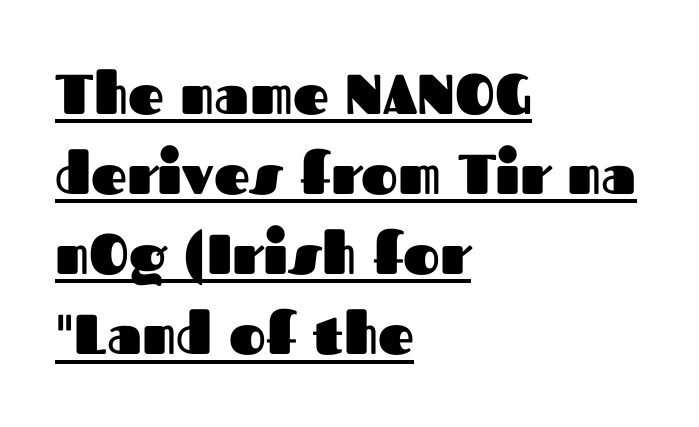
Style check: upright. Stroke thickness is high; the sample reads as a true bold. The letters advance in unequal steps, a hallmark of proportional type. Honestly, the row spacing looks completely unremarkable. These lines keep a tight, regular rhythm from letter to letter.
